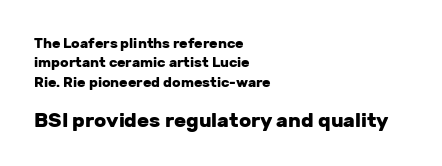
Does the leading feel generous? No, just average. Nobody touched the tracking dial on this one. Decoration check: the copy has no underline. Thick stems and heavy bowls — unmistakably bold. Characters remain perfectly vertical along every line.
